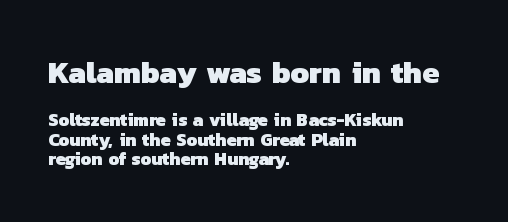
Q: Is the text bold? A: Yes.
Q: Is the typeface a serif or a sans-serif typeface? A: Sans-serif.
Q: Is the text underlined? A: No.
Q: How is the paragraph aligned? A: Left-aligned.
Q: Is the spacing between letters normal or unusually wide? A: Normal.
Q: Is the spacing between lines tight, normal or loose? A: Tight.
Q: Which block of text is set in a larger size, the first (top) or the second (bottom)? A: The first (top) one.
Q: Width (condensed, normal, or wide)? A: Normal.
Q: Stroke contrast? A: Low.
Q: x-height? A: Medium.
Q: Monospaced? A: No.
